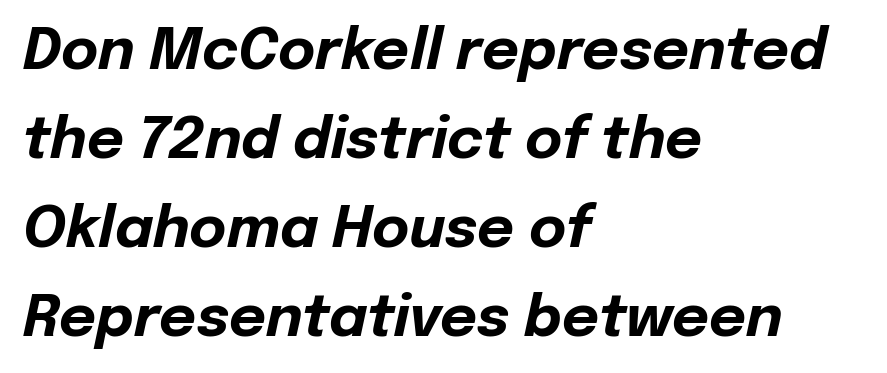
Note the varied advance widths — an 'i' is clearly narrower than an 'm'. Anything drawn beneath the words? Only blank space. Regular leading. Notice how thick the strokes are: this is what a full bold looks like. Is the block centered? No — it sits flush against the left margin.
